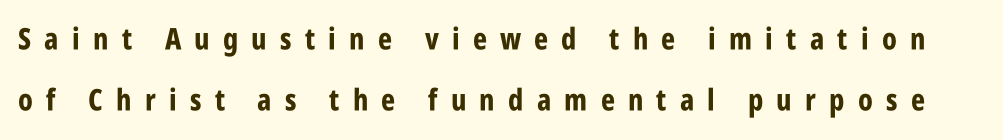
Q: Is the text bold? A: Yes.
Q: Is the text italic (slanted)? A: No, it is upright.
Q: Is the typeface a serif or a sans-serif typeface? A: Sans-serif.
Q: Is the text underlined? A: No.
Q: Is the spacing between letters normal or unusually wide? A: Unusually wide.
Q: Is the spacing between lines tight, normal or loose? A: Loose.
Q: Width (condensed, normal, or wide)? A: Condensed.
Q: Stroke contrast? A: Low.
Q: x-height? A: Large.
Q: Monospaced? A: No.
